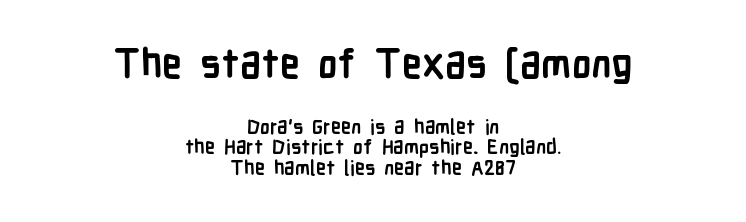
The image shows 40 px semibold, condensed sans-serif type, upright; set centered, tight line spacing (1.02x), normal letter spacing, not underlined; the first (top) block is 2.0x larger; low stroke contrast and a medium x-height.
